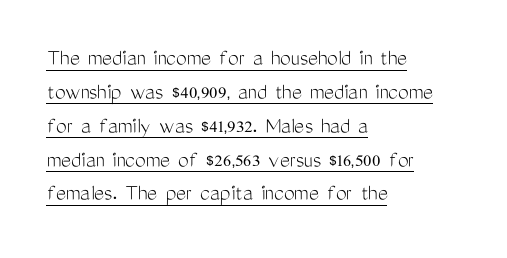
{"italic": "no", "bold": "no", "underline": "yes", "align": "left", "line_spacing": "normal", "line_spacing_ratio": 1.41, "letter_spacing": "normal", "letter_spacing_em": 0.0, "glyph_px": 24}
